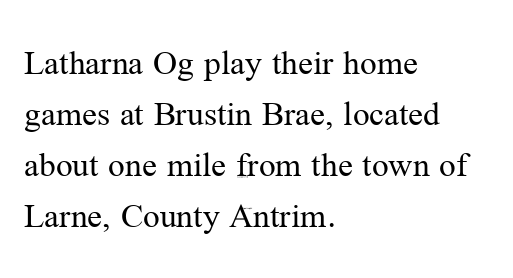
Q: Is the text bold? A: No.
Q: Is the text italic (slanted)? A: No, it is upright.
Q: Is the typeface a serif or a sans-serif typeface? A: Serif.
Q: Is the text underlined? A: No.
Q: How is the paragraph aligned? A: Left-aligned.
Q: Is the spacing between letters normal or unusually wide? A: Normal.
Q: Is the spacing between lines tight, normal or loose? A: Normal.
Q: Width (condensed, normal, or wide)? A: Normal.
Q: Stroke contrast? A: Medium.
Q: x-height? A: Medium.
Q: Monospaced? A: No.
